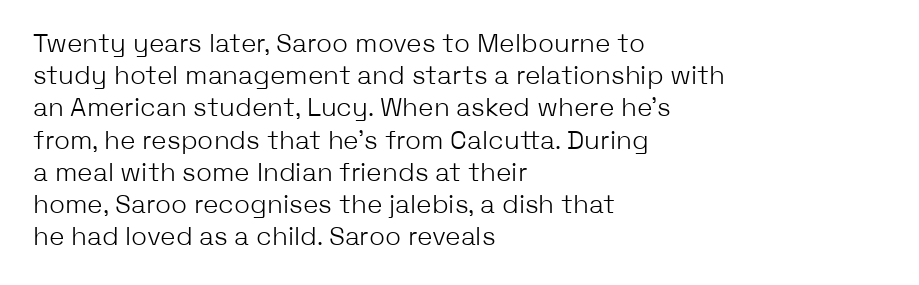
No letter is thick-stroked: the sample isn't bold. The lettering stays uniformly vertical, giving the passage a roman look. This sample uses plain, unmodified letter spacing. These lines stack with their left ends in a neat column. The gap between lines stays unmarked.
